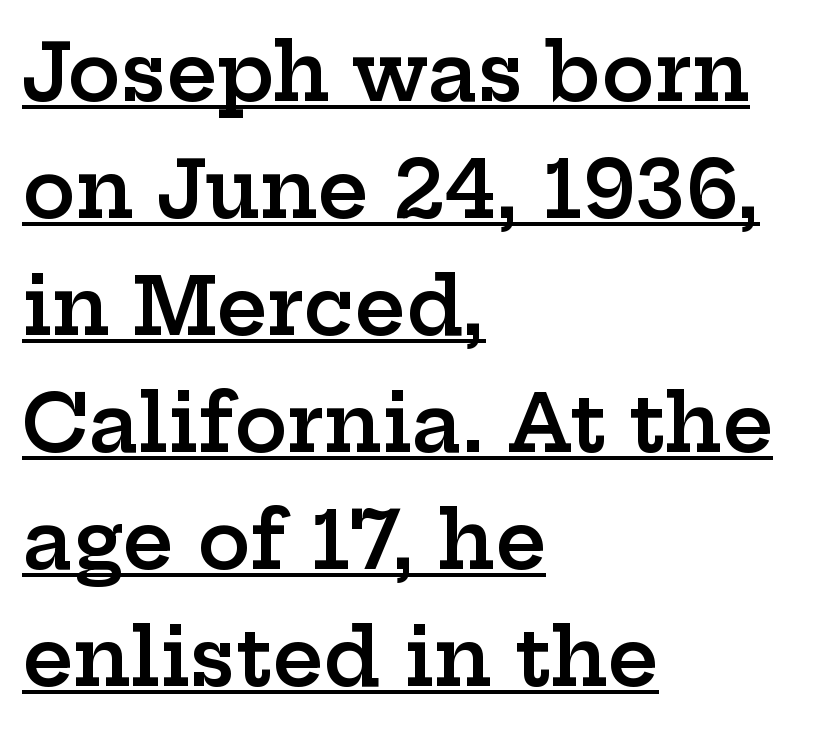
{"serif": "yes", "italic": "no", "bold": "semi", "weight": "semibold", "width": "wide", "stroke_contrast": "low", "x_height": "medium", "monospaced": "no", "underline": "yes", "align": "left", "line_spacing": "normal", "line_spacing_ratio": 1.48, "letter_spacing": "normal", "letter_spacing_em": 0.0, "glyph_px": 79}
